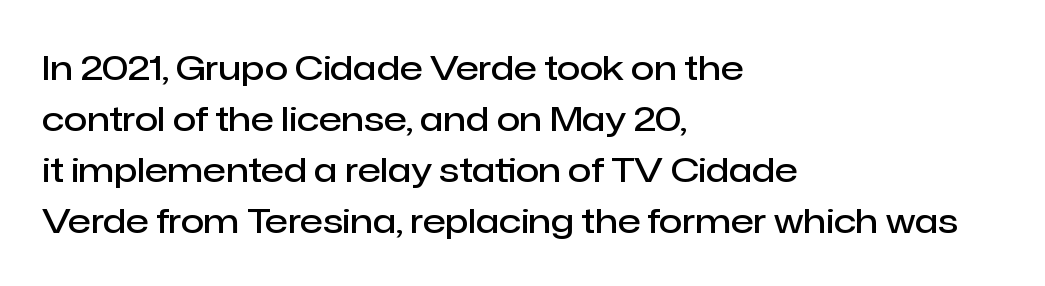
Q: Is the text bold? A: Semi-bold.
Q: Is the text italic (slanted)? A: No, it is upright.
Q: Is the typeface a serif or a sans-serif typeface? A: Sans-serif.
Q: Is the text underlined? A: No.
Q: How is the paragraph aligned? A: Left-aligned.
Q: Is the spacing between letters normal or unusually wide? A: Normal.
Q: Is the spacing between lines tight, normal or loose? A: Normal.
Q: Width (condensed, normal, or wide)? A: Normal.
Q: Stroke contrast? A: Low.
Q: x-height? A: Medium.
Q: Monospaced? A: No.
